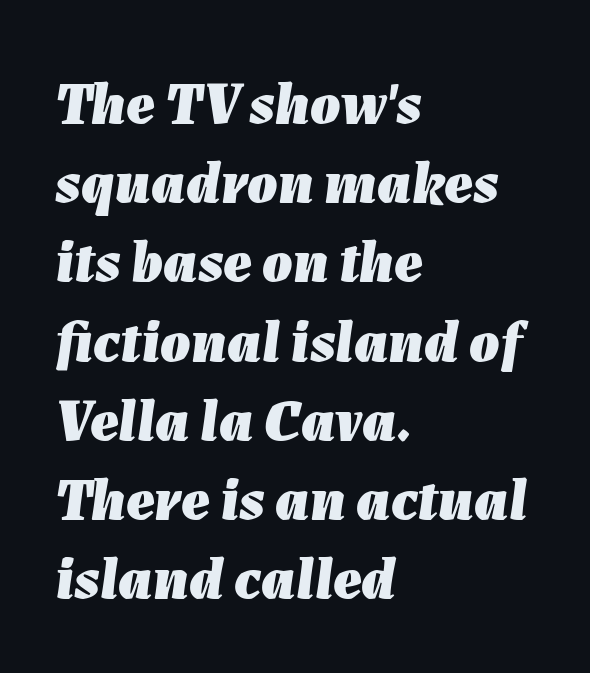
The image shows 60 px heavy type, italic (leaning right); set left-aligned, normal line spacing (1.32x), normal letter spacing, not underlined; low stroke contrast and a medium x-height.
